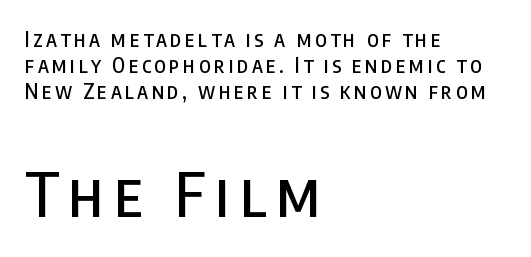
The typography opts for an upright posture over an oblique one. Vertically, the passage feels balanced, rows spaced as you'd expect. The foot of each line stays bare and open. The designer went with a sans here, leaving each stem footless.
